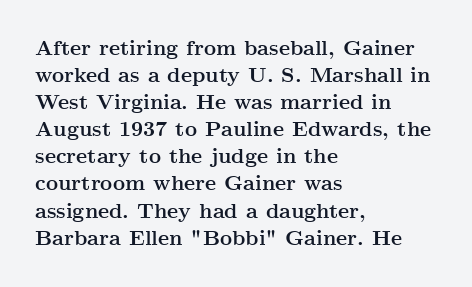
The image shows 21 px bold type, upright; set left-aligned, normal line spacing (1.29x), normal letter spacing, not underlined.
